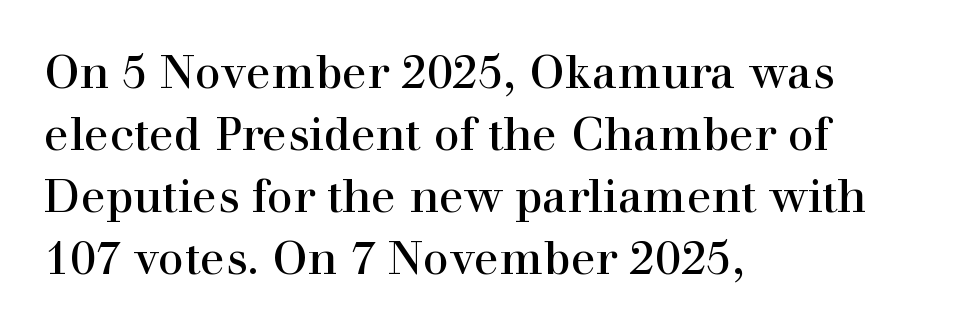
Q: Is the text bold? A: No.
Q: Is the text italic (slanted)? A: No, it is upright.
Q: Is the typeface a serif or a sans-serif typeface? A: Serif.
Q: Is the text underlined? A: No.
Q: How is the paragraph aligned? A: Left-aligned.
Q: Is the spacing between letters normal or unusually wide? A: Normal.
Q: Is the spacing between lines tight, normal or loose? A: Normal.
Q: Width (condensed, normal, or wide)? A: Normal.
Q: Stroke contrast? A: High.
Q: x-height? A: Medium.
Q: Monospaced? A: No.
